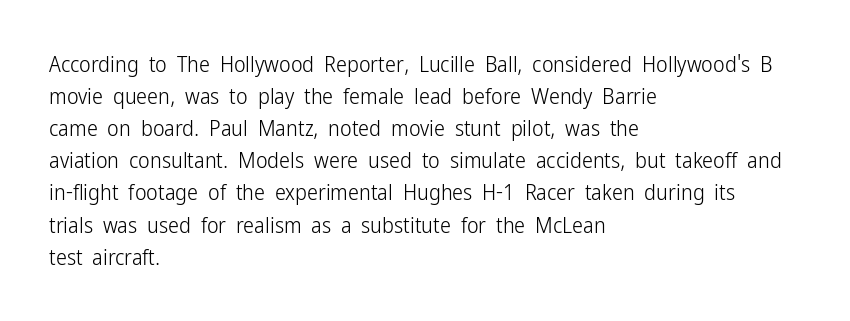
The image shows 22 px text type, upright; set left-aligned, normal line spacing (1.46x), normal letter spacing, not underlined.
